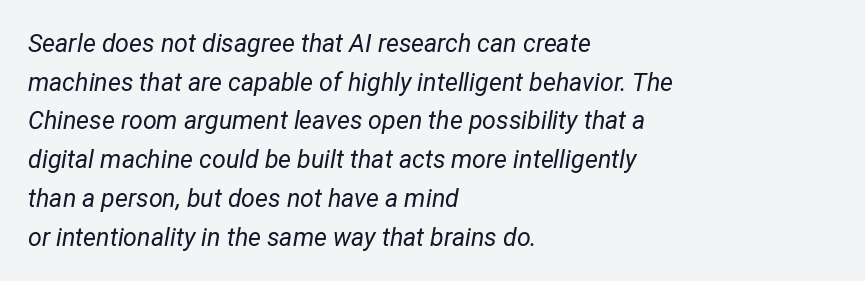
The image shows 25 px text type, italic (leaning right); set left-aligned, normal line spacing (1.55x), normal letter spacing, not underlined.
